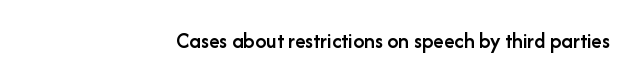
{"italic": "no", "bold": "semi", "underline": "no", "align": "right", "letter_spacing": "normal", "letter_spacing_em": 0.0, "glyph_px": 22}
